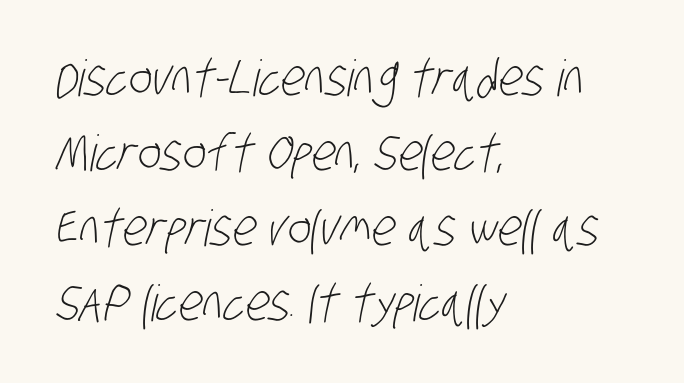
This is not heavy type; no bold has been used. The passage shown is not underscored anywhere. You could not count columns in this text — the font is proportionally spaced. Normally led — the rows are evenly, conventionally spaced.
